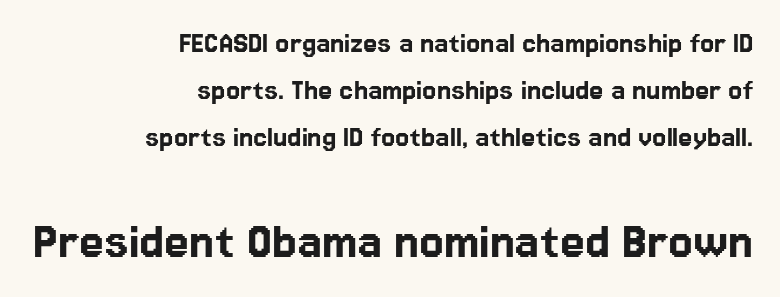
The lettering holds an erect, upright posture throughout. Which margin do the lines hug? The right one — the left edge is uneven. What stands out about the letter spacing? Nothing — it is the standard amount. The rendering uses natural spacing where letterforms have individual widths. The rendering uses a moderate line-height, typical for paragraphs. A typesetter would label this face a sans.
